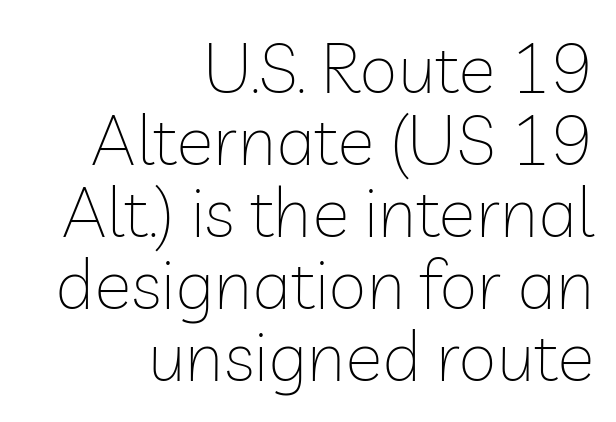
The image shows 70 px thin sans-serif type, upright; set right-aligned, tight line spacing (1.03x), normal letter spacing, not underlined; low stroke contrast and a medium x-height.
